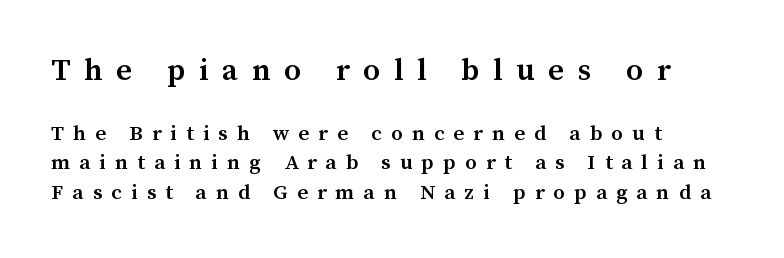
The image shows 31 px semibold serif type, upright; set left-aligned, normal line spacing (1.41x), unusually wide letter spacing (+0.44 em), not underlined; the first (top) block is 1.48x larger; medium stroke contrast and a medium x-height.
